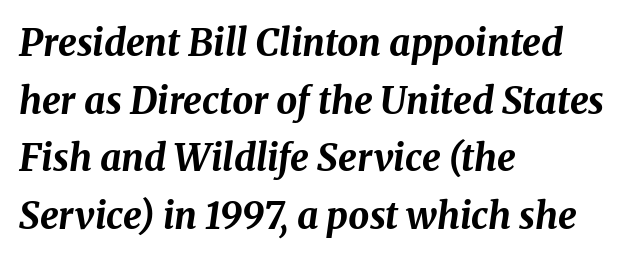
Q: Is the text bold? A: Yes.
Q: Is the text italic (slanted)? A: Yes, it leans right by about 8 degrees.
Q: Is the text underlined? A: No.
Q: How is the paragraph aligned? A: Left-aligned.
Q: Is the spacing between letters normal or unusually wide? A: Normal.
Q: Is the spacing between lines tight, normal or loose? A: Normal.
Q: Width (condensed, normal, or wide)? A: Normal.
Q: Stroke contrast? A: Medium.
Q: x-height? A: Medium.
Q: Monospaced? A: No.
